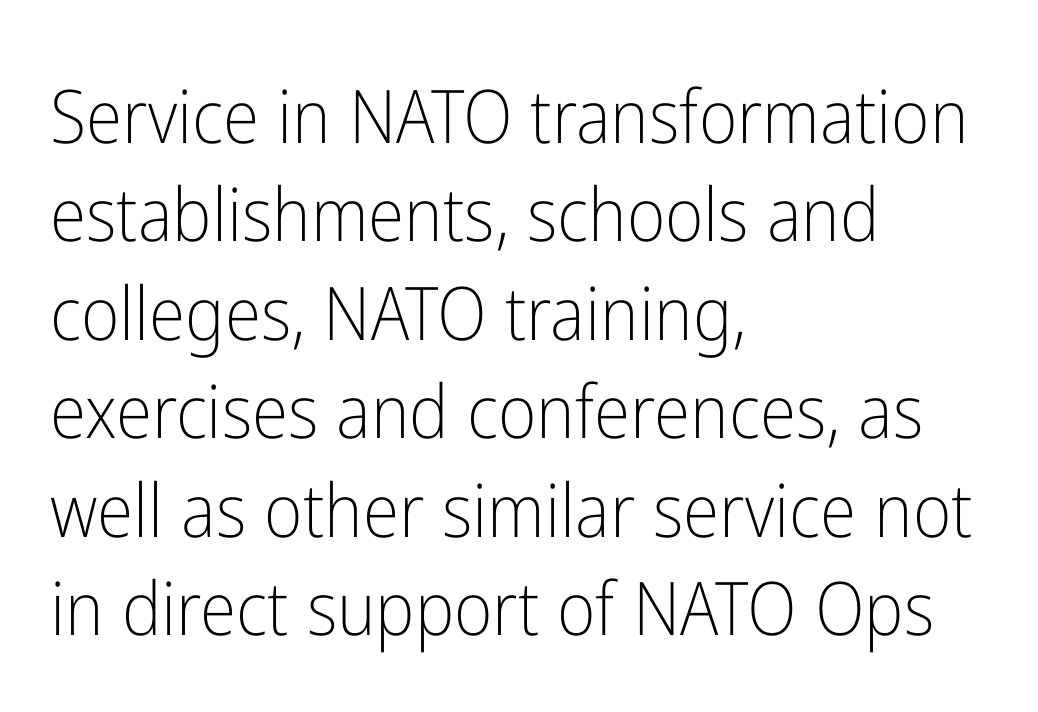
Q: Is the text bold? A: No.
Q: Is the text italic (slanted)? A: No, it is upright.
Q: Is the typeface a serif or a sans-serif typeface? A: Sans-serif.
Q: Is the text underlined? A: No.
Q: How is the paragraph aligned? A: Left-aligned.
Q: Is the spacing between letters normal or unusually wide? A: Normal.
Q: Is the spacing between lines tight, normal or loose? A: Normal.
Q: Width (condensed, normal, or wide)? A: Condensed.
Q: Stroke contrast? A: Low.
Q: x-height? A: Medium.
Q: Monospaced? A: No.
